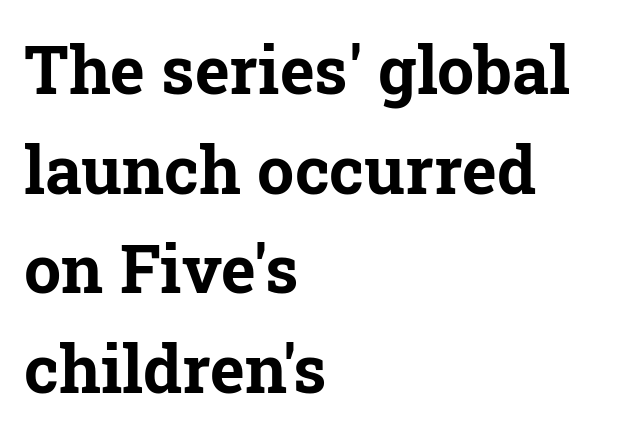
The image shows 66 px bold serif type, upright; set left-aligned, normal line spacing (1.51x), normal letter spacing, not underlined; low stroke contrast and a medium x-height.
